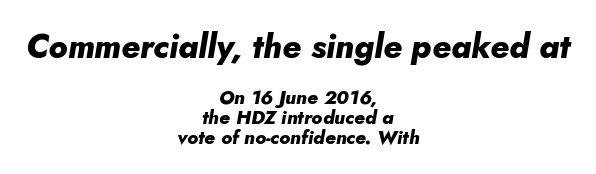
Q: Is the text bold? A: Yes.
Q: Is the text italic (slanted)? A: Yes, it leans right by about 10 degrees.
Q: Is the text underlined? A: No.
Q: How is the paragraph aligned? A: Centered.
Q: Is the spacing between letters normal or unusually wide? A: Normal.
Q: Is the spacing between lines tight, normal or loose? A: Tight.
Q: Which block of text is set in a larger size, the first (top) or the second (bottom)? A: The first (top) one.
Q: Width (condensed, normal, or wide)? A: Normal.
Q: Stroke contrast? A: Low.
Q: x-height? A: Small.
Q: Monospaced? A: No.
